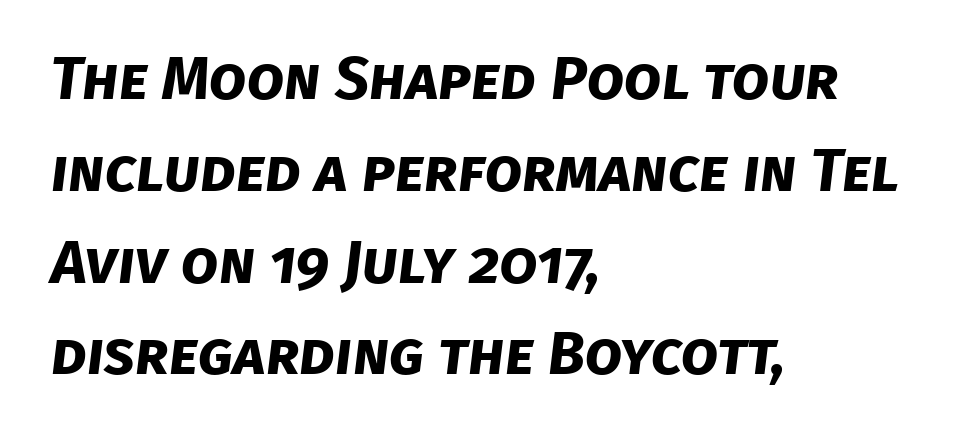
Q: Is the text bold? A: Yes.
Q: Is the typeface a serif or a sans-serif typeface? A: Sans-serif.
Q: Is the text underlined? A: No.
Q: How is the paragraph aligned? A: Left-aligned.
Q: Is the spacing between letters normal or unusually wide? A: Normal.
Q: Is the spacing between lines tight, normal or loose? A: Normal.
Q: Width (condensed, normal, or wide)? A: Normal.
Q: Stroke contrast? A: Low.
Q: x-height? A: Large.
Q: Monospaced? A: No.
